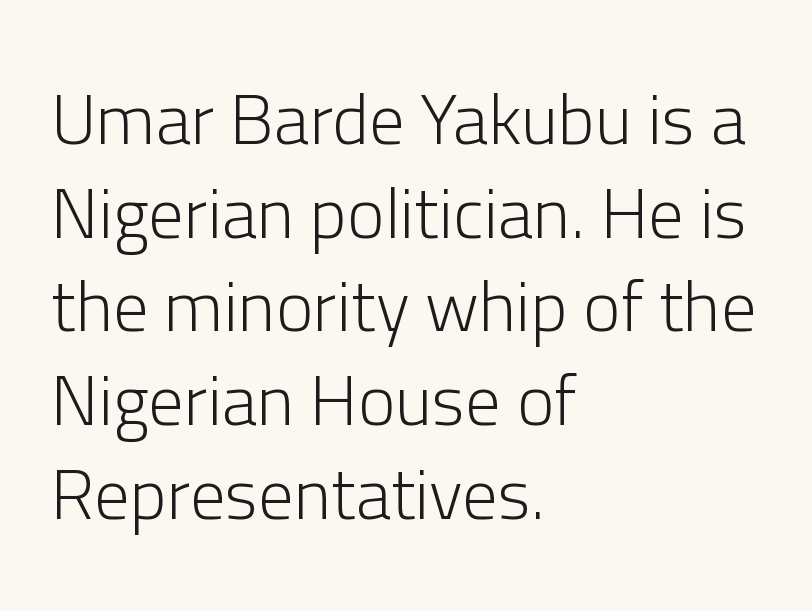
{"serif": "no", "italic": "no", "bold": "no", "weight": "light", "width": "normal", "stroke_contrast": "low", "x_height": "medium", "monospaced": "no", "underline": "no", "align": "left", "line_spacing": "normal", "line_spacing_ratio": 1.32, "letter_spacing": "normal", "letter_spacing_em": 0.0, "glyph_px": 71}
